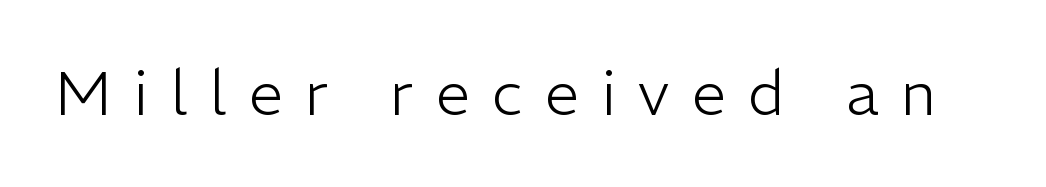
The image shows 61 px light sans-serif type, upright; set unusually wide letter spacing (+0.37 em), not underlined; low stroke contrast and a medium x-height.
